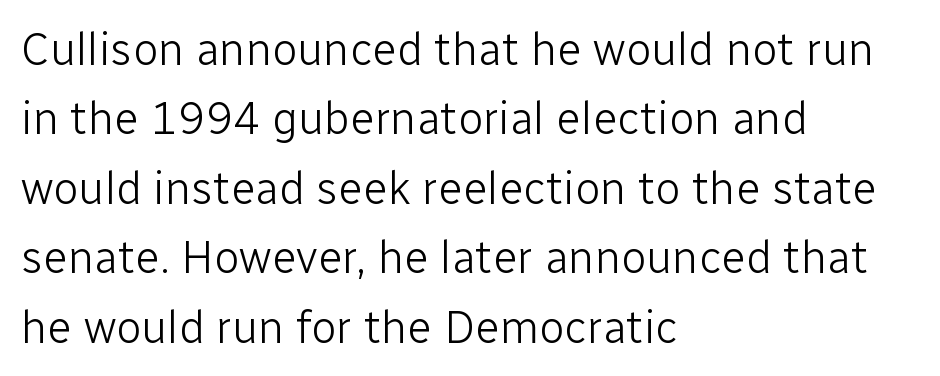
Q: Is the text bold? A: No.
Q: Is the text italic (slanted)? A: No, it is upright.
Q: Is the typeface a serif or a sans-serif typeface? A: Sans-serif.
Q: Is the text underlined? A: No.
Q: How is the paragraph aligned? A: Left-aligned.
Q: Is the spacing between letters normal or unusually wide? A: Normal.
Q: Is the spacing between lines tight, normal or loose? A: Normal.
Q: Width (condensed, normal, or wide)? A: Normal.
Q: Stroke contrast? A: Low.
Q: x-height? A: Medium.
Q: Monospaced? A: No.
